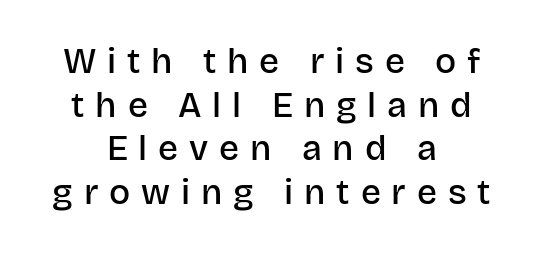
The image shows 35 px semibold sans-serif type, upright; set centered, normal line spacing (1.25x), unusually wide letter spacing (+0.31 em), not underlined; low stroke contrast and a large x-height.
